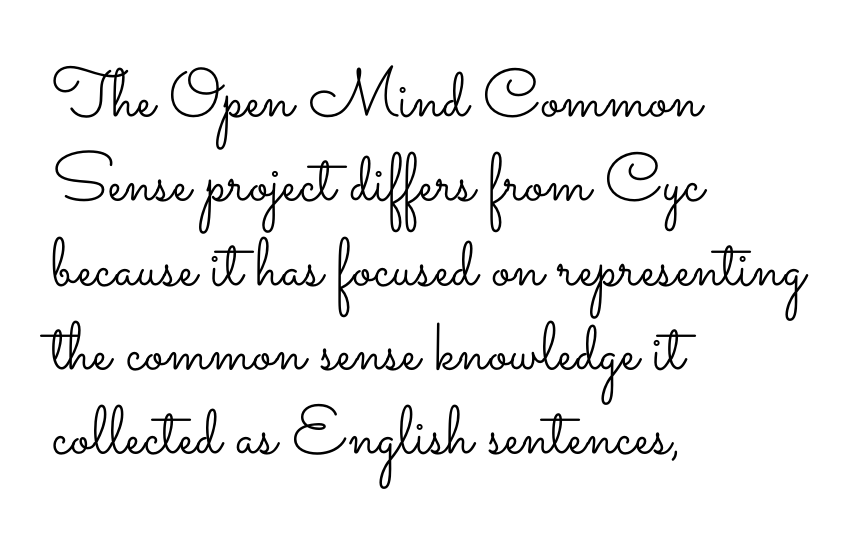
Does extra space separate the letters? No, they use regular spacing. Do the characters align in a grid? No, the font is proportional. Typeset ragged right — the left edge is the straight one. Beneath every word, the page is bare.
